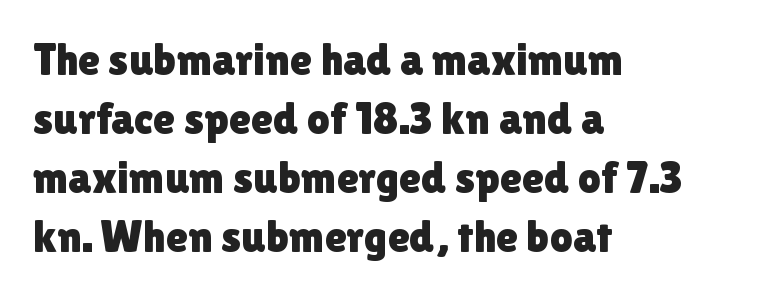
The image shows 45 px sans-serif type, upright; set left-aligned, normal line spacing (1.31x), normal letter spacing, not underlined; a medium x-height.
